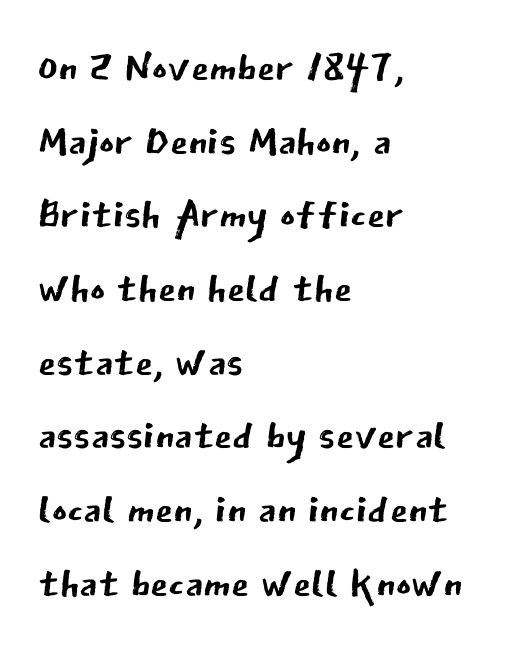
{"serif": "no", "italic": "no", "bold": "no", "weight": "regular", "width": "normal", "stroke_contrast": "low", "x_height": "medium", "monospaced": "no", "underline": "no", "align": "left", "line_spacing": "normal", "line_spacing_ratio": 1.27, "letter_spacing": "normal", "letter_spacing_em": 0.0, "glyph_px": 58}
